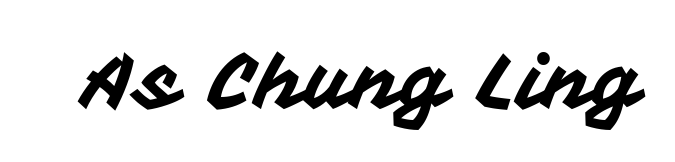
Serif or sans? Sans — the stroke terminals are bare. Descenders hang freely into open space. Think of a printed novel: that variable character pitch is what you see here. Is the letter spacing exaggerated? No — it looks like the ordinary default.
